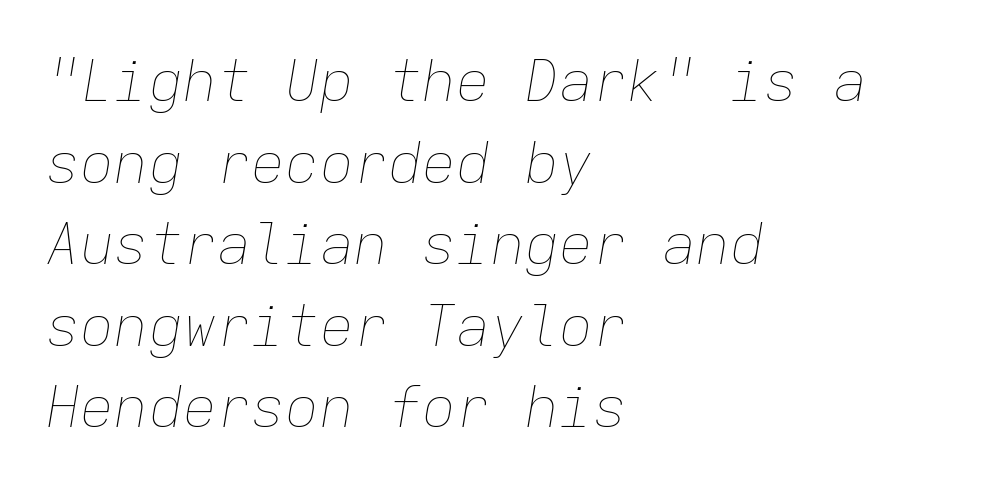
Yep, that's italic — everything's leaning. The rendering anchors every line to the left-hand side. Nothing unusual about the tracking: characters are spaced as the font intends. This sample has the even, mechanical cadence of fixed-width lettering. Anything drawn beneath the words? Only blank space. Is the stroke heavy? The answer is a plain regular-or-lighter.
